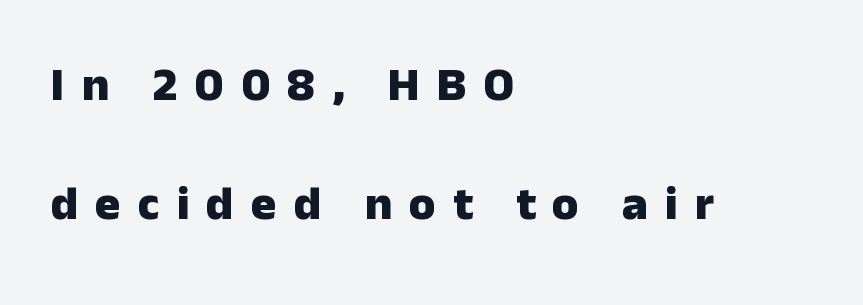
Beneath every word, the page is bare. Summary of vertical rhythm: relaxed, with wide interline spacing. Tall strokes in this sample are plumb rather than angled. Weight check: bold — yes, fully.
